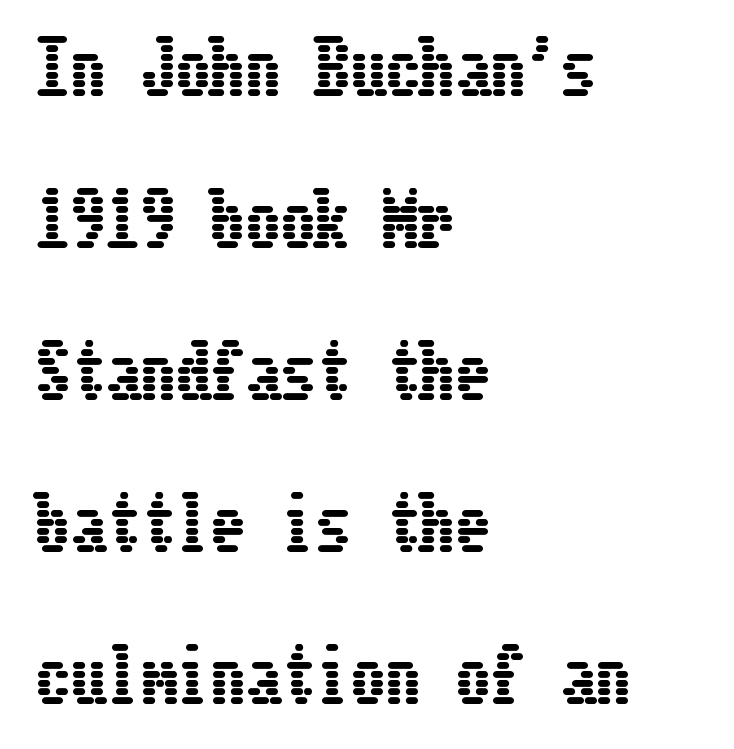
{"italic": "no", "width": "condensed", "stroke_contrast": "low", "x_height": "medium", "underline": "no", "align": "left", "line_spacing": "loose", "line_spacing_ratio": 2.17, "letter_spacing": "normal", "letter_spacing_em": 0.0, "glyph_px": 70}
